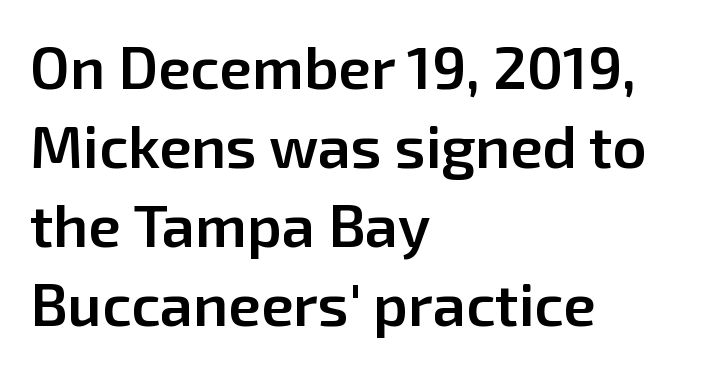
The image shows 59 px semibold sans-serif type, upright; set left-aligned, normal line spacing (1.34x), normal letter spacing, not underlined; low stroke contrast and a medium x-height.
